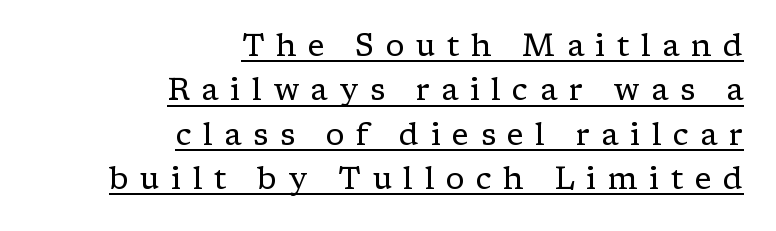
Classification — serif. The font sits on the lighter half of the weight spectrum, regular included. Whoever set this chose a conventional vertical rhythm. The font's upright variant was chosen for this text. Honestly, the underline is the first thing you notice here.
